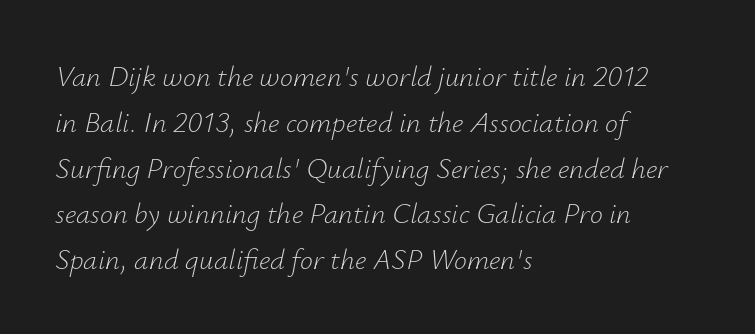
{"italic": "yes", "lean": "right", "slant_degrees": 12, "bold": "no", "weight": "light", "width": "normal", "stroke_contrast": "low", "x_height": "small", "monospaced": "no", "underline": "no", "align": "left", "line_spacing": "normal", "line_spacing_ratio": 1.58, "letter_spacing": "normal", "letter_spacing_em": 0.0, "glyph_px": 29}
